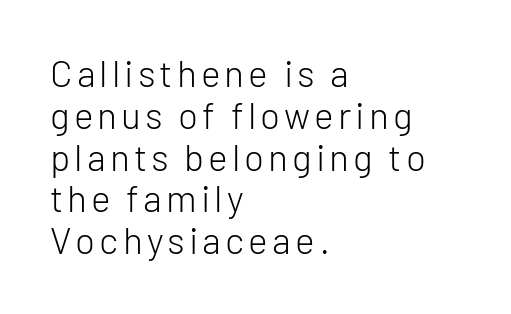
{"serif": "no", "italic": "no", "bold": "no", "weight": "light", "width": "normal", "stroke_contrast": "low", "x_height": "medium", "monospaced": "no", "underline": "no", "align": "left", "line_spacing": "tight", "line_spacing_ratio": 1.13, "glyph_px": 37}
